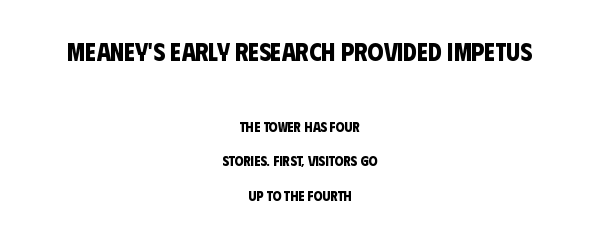
{"bold": "yes", "underline": "no", "align": "center", "line_spacing": "loose", "line_spacing_ratio": 2.47, "letter_spacing": "normal", "letter_spacing_em": 0.0, "larger_block": "first", "size_ratio": 1.79, "glyph_px": 25}
